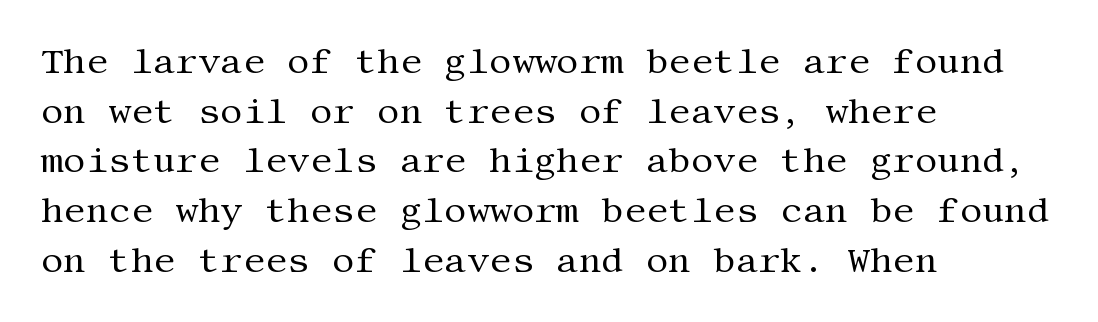
{"serif": "yes", "italic": "no", "bold": "no", "weight": "regular", "width": "normal", "stroke_contrast": "medium", "x_height": "large", "underline": "no", "align": "left", "line_spacing": "normal", "line_spacing_ratio": 1.42, "letter_spacing": "normal", "letter_spacing_em": 0.0, "glyph_px": 35}
